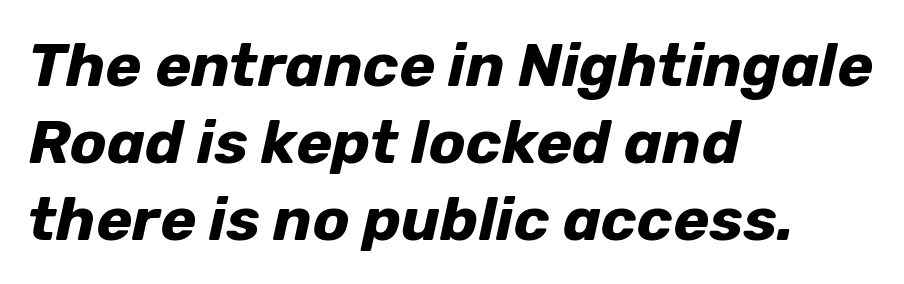
Look at the tracking — it's just the regular setting, nothing added. The text block is weighted toward the left margin, trailing off unevenly rightward. Each letter keeps its own natural width here, so spacing adapts to shape. Summary of weight: heavy, a full bold. Any mark beneath the type? The region is blank.
